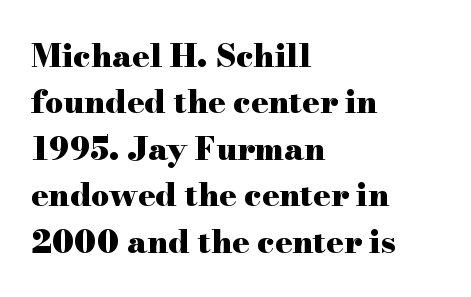
There is no visible air inserted between adjacent glyphs. Has an underline been added? It has not. Its strokes are broad and dark, the hallmark of bold type. Vertically, the passage feels balanced, rows spaced as you'd expect.
